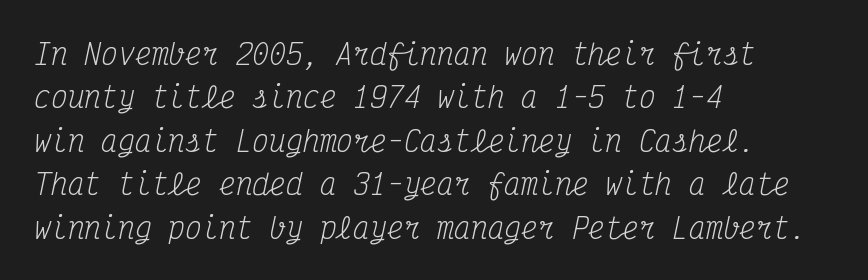
The image shows 28 px regular-weight, condensed serif type, italic (leaning right), monospaced; set left-aligned, normal line spacing (1.55x), normal letter spacing, not underlined; medium stroke contrast and a medium x-height.
